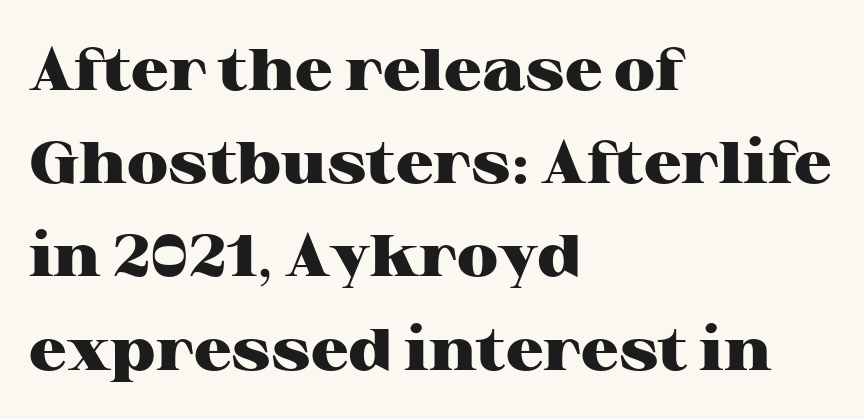
The image shows 59 px heavy, wide serif type, upright; set left-aligned, normal line spacing (1.58x), normal letter spacing, not underlined; high stroke contrast and a medium x-height.
